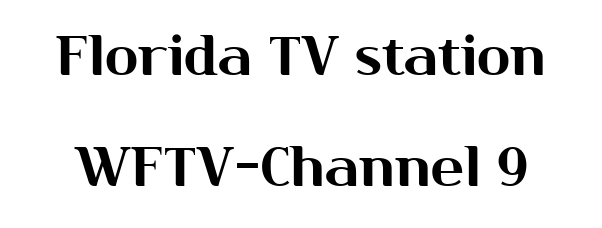
{"serif": "no", "italic": "no", "width": "normal", "stroke_contrast": "medium", "x_height": "medium", "monospaced": "no", "underline": "no", "line_spacing": "loose", "line_spacing_ratio": 2.01, "letter_spacing": "normal", "letter_spacing_em": 0.0, "glyph_px": 55}
